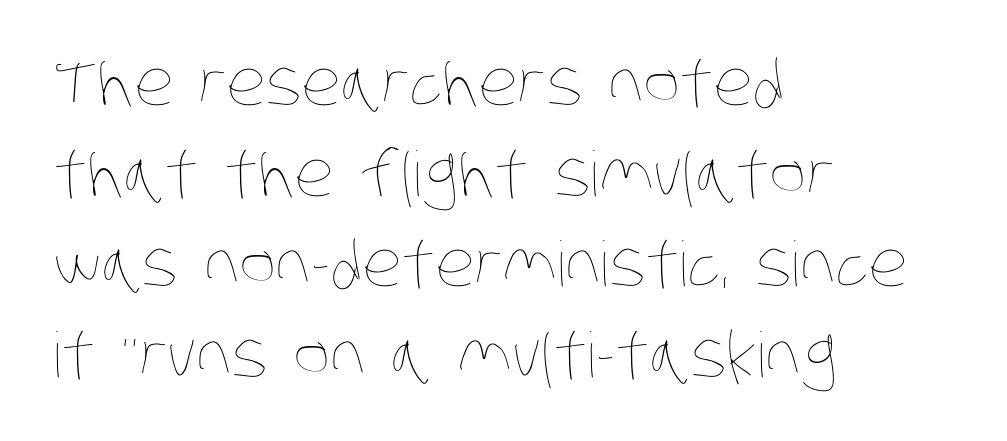
A typesetter would call this proportional, since set widths differ per character. This sample is left-justified, so line endings fall wherever the words run out. No chunkiness to these letters — they're not bold. Horizontal bands of white between lines are of average thickness. There is no visible air inserted between adjacent glyphs. The space beneath each line is pristine and unruled.
